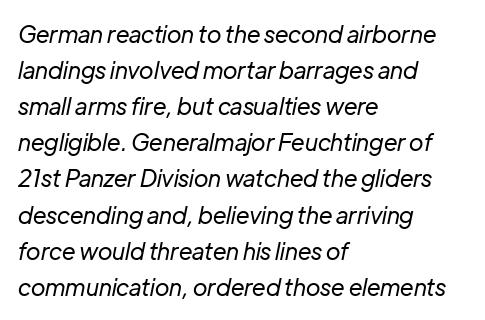
This rendering features lettering with no underline. The strokes carry an ordinary text weight at most. Does the lettering tilt? It does — this is italic. If you measured baseline to baseline, you'd find a middling distance. Reading down the block, your eye returns to a fixed left position each line.
